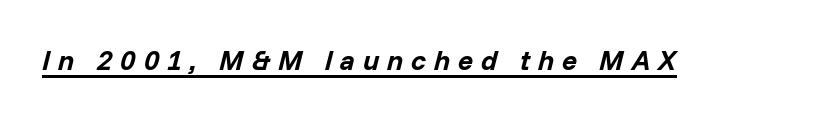
The image shows 28 px bold type, italic (leaning right); set unusually wide letter spacing (+0.28 em), underlined; low stroke contrast and a medium x-height.
